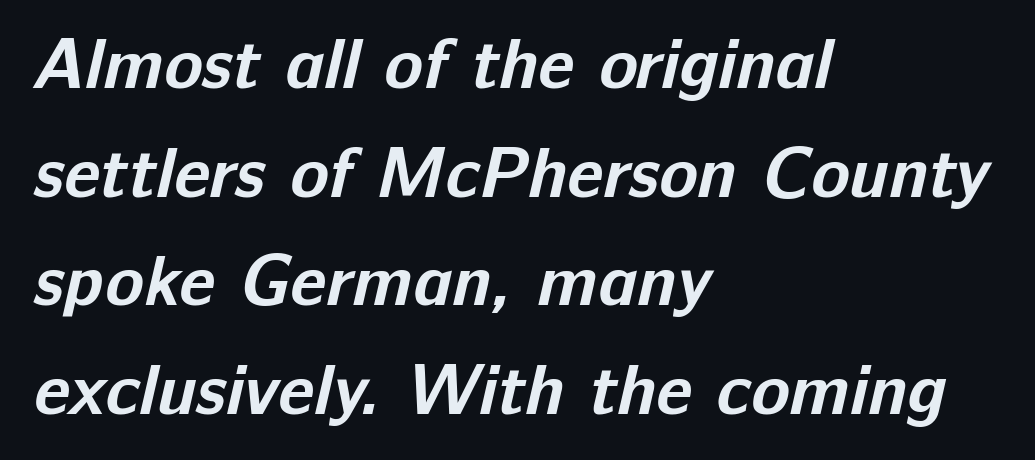
Glyph-to-glyph distance matches everyday printed text. The passage shown is emphatically bold. A typesetter would call this proportional, since set widths differ per character. Examine the stroke ends and you'll find no serifs. The zone under the glyphs is completely vacant.
